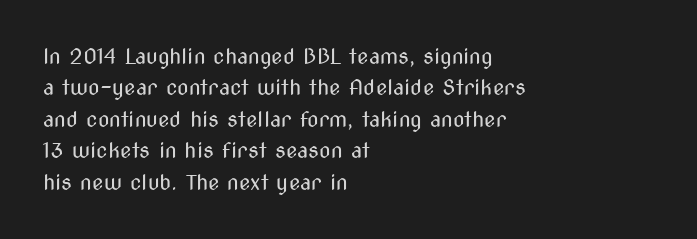
Each row of text sits above clean, open space. Italic? Not at all — the glyphs are vertical. Typeset ragged right — the left edge is the straight one. Each word holds together tightly as a unit, with standard inter-letter gaps. Interline gaps are of average width in this sample.
